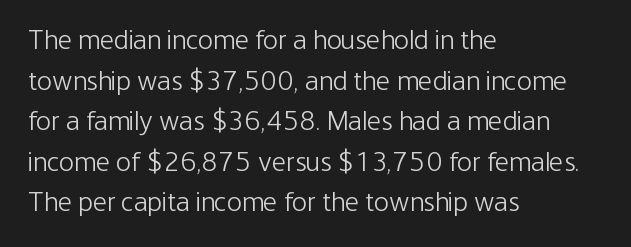
The image shows 28 px light, condensed sans-serif type, upright; set left-aligned, normal line spacing (1.45x), normal letter spacing, not underlined; low stroke contrast and a medium x-height.
